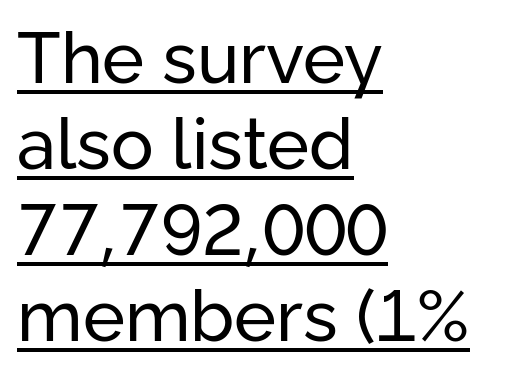
{"serif": "no", "italic": "no", "bold": "no", "weight": "regular", "width": "normal", "stroke_contrast": "low", "x_height": "medium", "monospaced": "no", "underline": "yes", "align": "left", "line_spacing_ratio": 1.21, "letter_spacing": "normal", "letter_spacing_em": 0.0, "glyph_px": 71}
